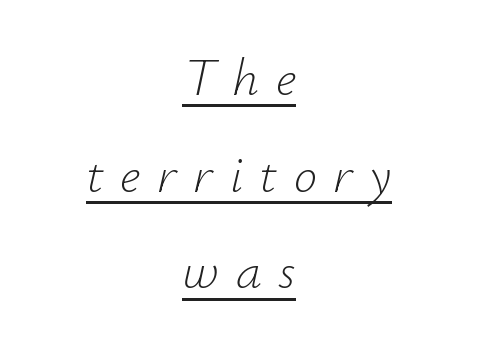
{"italic": "yes", "lean": "right", "slant_degrees": 12, "bold": "no", "weight": "light", "width": "normal", "stroke_contrast": "low", "x_height": "small", "monospaced": "no", "underline": "yes", "align": "center", "line_spacing_ratio": 1.86, "letter_spacing": "wide", "letter_spacing_em": 0.32, "glyph_px": 52}
